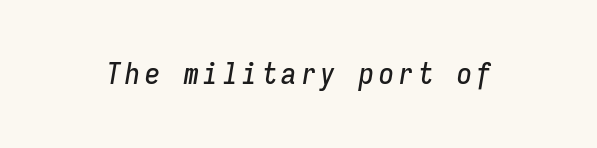
Tall strokes in this sample are angled rather than plumb. The foot of each line stays bare and open. These lines are rendered in a fixed-pitch font.
